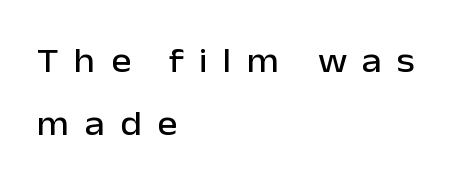
The image shows 34 px sans-serif type, upright; set left-aligned, line spacing 1.86x, unusually wide letter spacing (+0.45 em), not underlined; low stroke contrast and a medium x-height.
